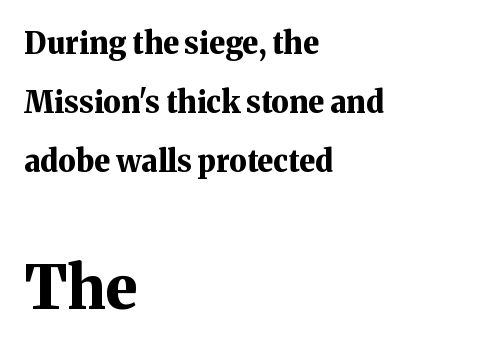
Q: Is the text bold? A: Yes.
Q: Is the text italic (slanted)? A: No, it is upright.
Q: Is the typeface a serif or a sans-serif typeface? A: Serif.
Q: Is the text underlined? A: No.
Q: How is the paragraph aligned? A: Left-aligned.
Q: Is the spacing between letters normal or unusually wide? A: Normal.
Q: Is the spacing between lines tight, normal or loose? A: Loose.
Q: Which block of text is set in a larger size, the first (top) or the second (bottom)? A: The second (bottom) one.
Q: Width (condensed, normal, or wide)? A: Normal.
Q: Stroke contrast? A: Medium.
Q: x-height? A: Medium.
Q: Monospaced? A: No.
